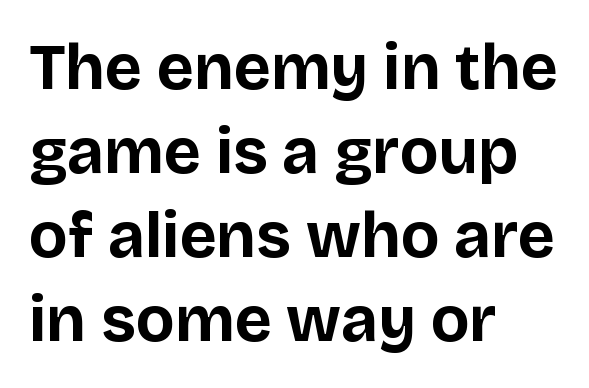
The setting favours the left margin, as ordinary paragraphs usually do. Does extra space separate the letters? No, they use regular spacing. The characters display no serif detailing; their extremities are plain. Strokes here are thick enough to call this a true bold. Any mark beneath the type? The region is blank.
